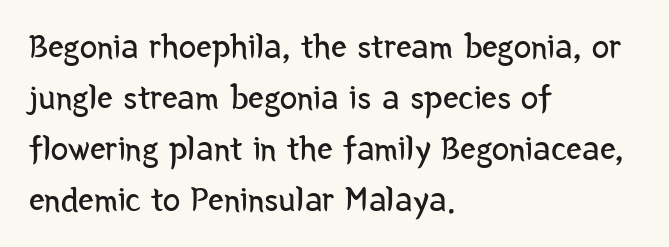
The rendering uses natural spacing where letterforms have individual widths. Glyph-to-glyph distance matches everyday printed text. The typeface has the unassuming heft of standard copy or less. No feet cap the strokes, marking this as sans-serif type.
